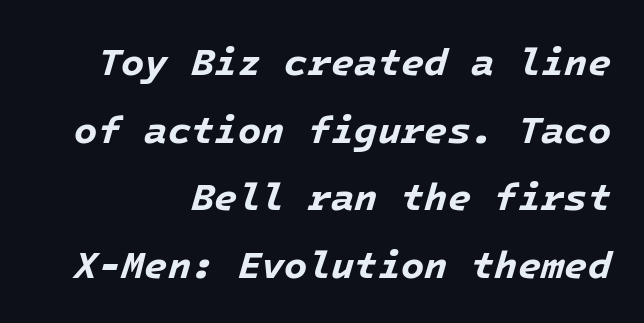
{"italic": "yes", "lean": "right", "slant_degrees": 16, "bold": "yes", "weight": "bold", "width": "normal", "stroke_contrast": "low", "x_height": "medium", "underline": "no", "align": "right", "line_spacing_ratio": 1.78, "letter_spacing": "normal", "letter_spacing_em": 0.0, "glyph_px": 38}
